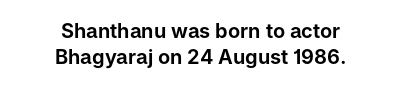
The image shows 20 px text type, upright; set centered, normal line spacing (1.28x), normal letter spacing, not underlined.
